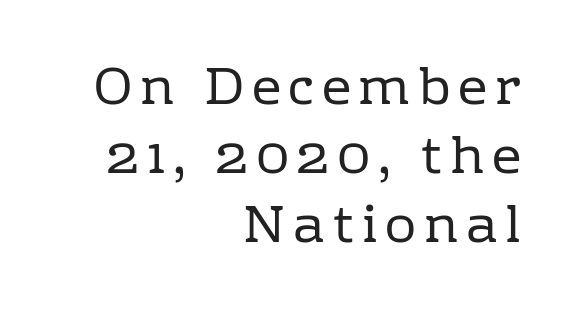
The image shows 52 px regular-weight serif type, upright; set right-aligned, normal line spacing (1.33x), not underlined; low stroke contrast and a medium x-height.
